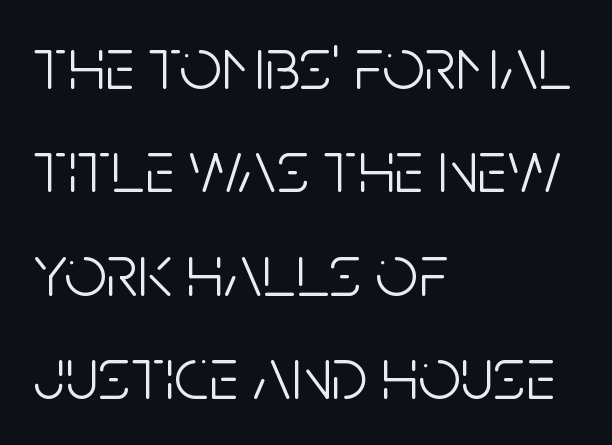
Q: Is the text bold? A: No.
Q: Is the text italic (slanted)? A: No, it is upright.
Q: Is the typeface a serif or a sans-serif typeface? A: Sans-serif.
Q: Is the text underlined? A: No.
Q: How is the paragraph aligned? A: Left-aligned.
Q: Is the spacing between letters normal or unusually wide? A: Normal.
Q: Is the spacing between lines tight, normal or loose? A: Normal.
Q: Width (condensed, normal, or wide)? A: Condensed.
Q: Stroke contrast? A: Low.
Q: x-height? A: Large.
Q: Monospaced? A: No.
